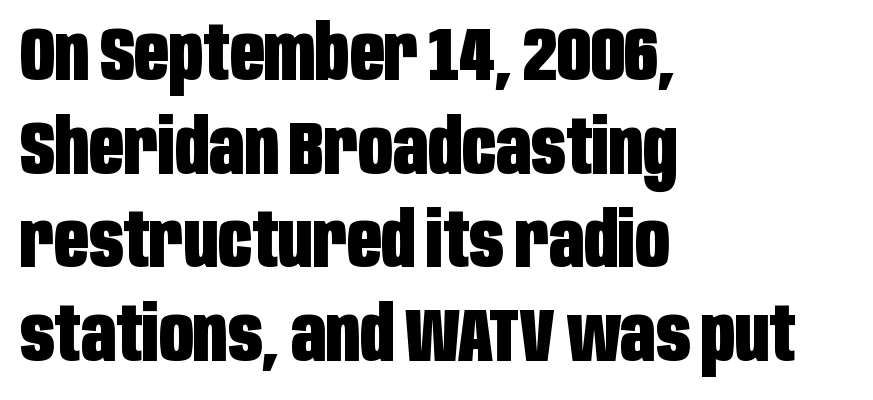
Q: Is the text bold? A: Yes.
Q: Is the text italic (slanted)? A: No, it is upright.
Q: Is the typeface a serif or a sans-serif typeface? A: Sans-serif.
Q: Is the text underlined? A: No.
Q: How is the paragraph aligned? A: Left-aligned.
Q: Is the spacing between letters normal or unusually wide? A: Normal.
Q: Is the spacing between lines tight, normal or loose? A: Normal.
Q: Width (condensed, normal, or wide)? A: Condensed.
Q: Stroke contrast? A: Low.
Q: x-height? A: Large.
Q: Monospaced? A: No.
